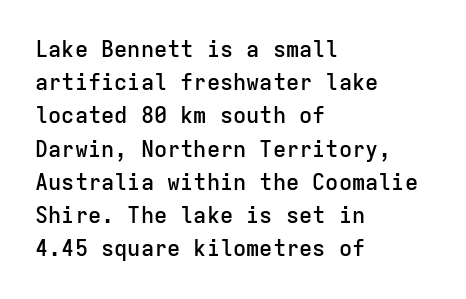
The image shows 22 px text type, upright; set left-aligned, normal line spacing (1.51x), normal letter spacing, not underlined.
